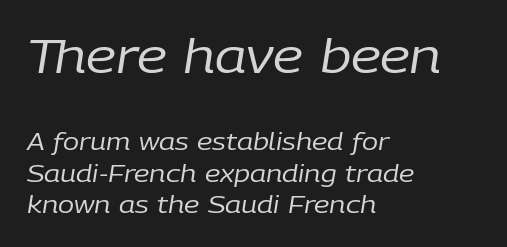
{"italic": "yes", "lean": "right", "slant_degrees": 9, "bold": "no", "weight": "regular", "width": "normal", "stroke_contrast": "low", "x_height": "medium", "monospaced": "no", "underline": "no", "align": "left", "line_spacing": "normal", "line_spacing_ratio": 1.31, "letter_spacing": "normal", "letter_spacing_em": 0.0, "larger_block": "first", "size_ratio": 1.96, "glyph_px": 47}
